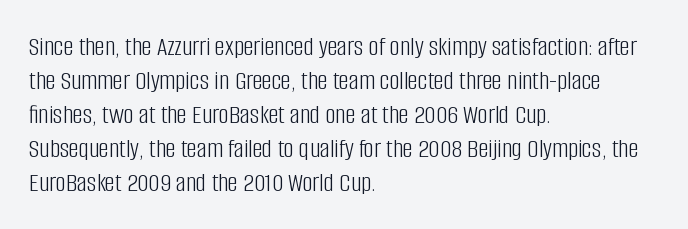
Q: Is the text bold? A: No.
Q: Is the text italic (slanted)? A: No, it is upright.
Q: Is the typeface a serif or a sans-serif typeface? A: Sans-serif.
Q: Is the text underlined? A: No.
Q: How is the paragraph aligned? A: Left-aligned.
Q: Is the spacing between letters normal or unusually wide? A: Normal.
Q: Width (condensed, normal, or wide)? A: Condensed.
Q: Stroke contrast? A: Low.
Q: x-height? A: Large.
Q: Monospaced? A: No.
